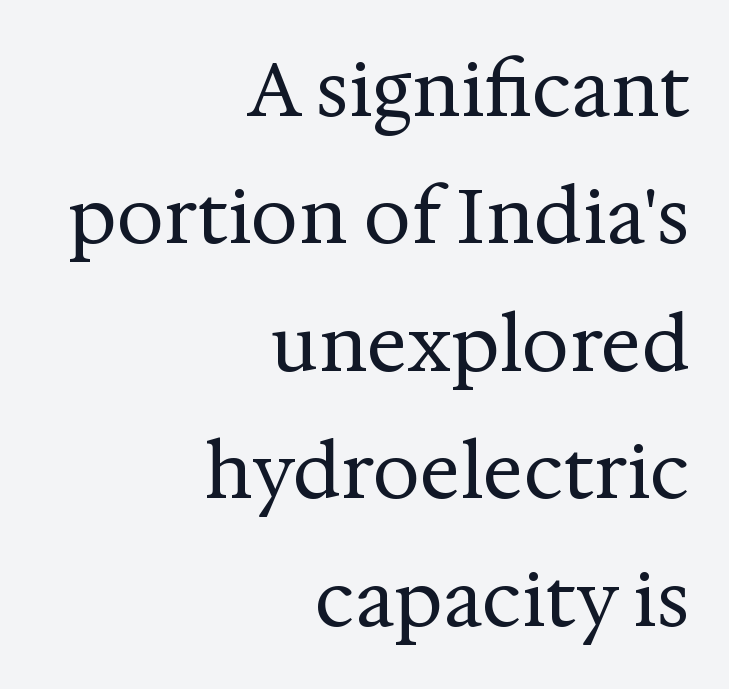
The image shows 75 px regular-weight serif type, upright; set right-aligned, normal line spacing (1.7x), normal letter spacing, not underlined; medium stroke contrast and a medium x-height.
